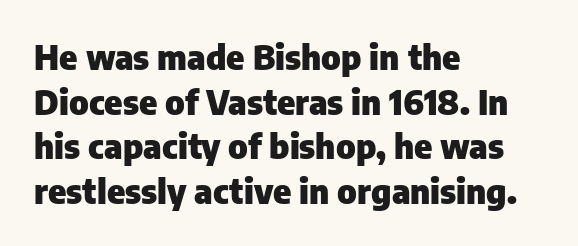
{"serif": "no", "italic": "no", "bold": "yes", "weight": "heavy", "width": "normal", "stroke_contrast": "low", "x_height": "medium", "monospaced": "no", "underline": "no", "align": "left", "line_spacing": "normal", "line_spacing_ratio": 1.31, "letter_spacing": "normal", "letter_spacing_em": 0.0, "glyph_px": 34}
